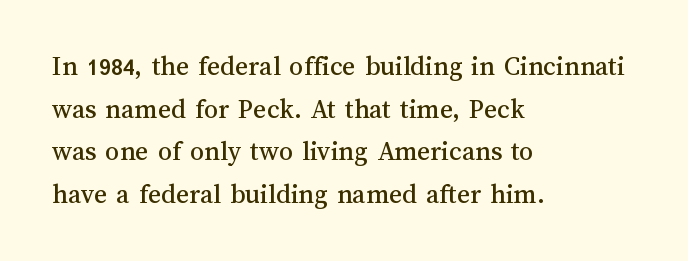
Do the characters align in a grid? No, the font is proportional. What stands out about the letter spacing? Nothing — it is the standard amount. Decoration check: the copy has no underline. Short and long lines alike share a common starting point at left. The type sits square on the baseline with zero lean.
